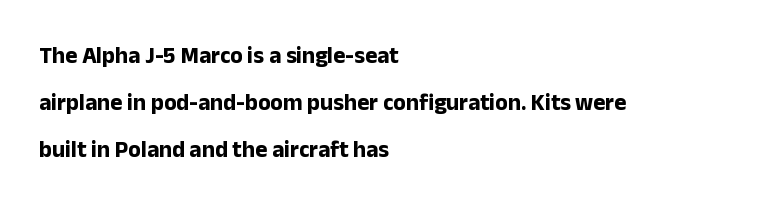
Descenders are the only things crossing below the line. The letters stand upright; this is a roman face. This sample trades compactness for vertical openness between lines. Observe the ordinary spacing: letters are neighbours, not strangers.
